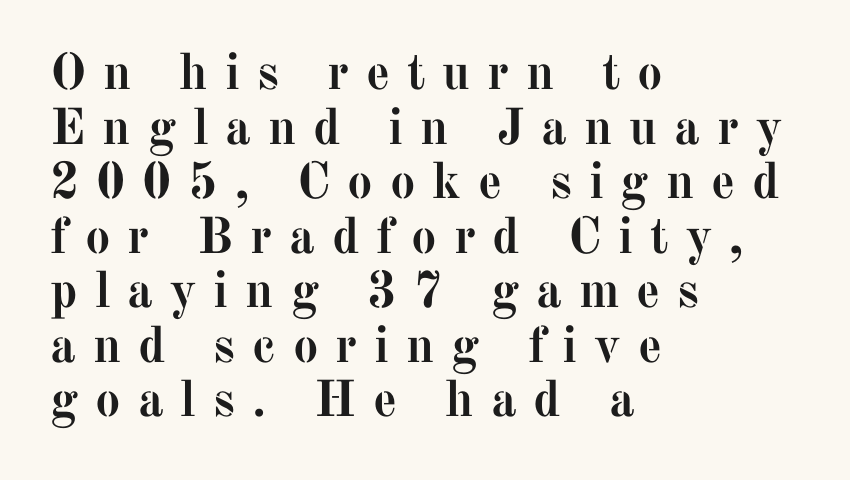
{"serif": "yes", "italic": "no", "bold": "yes", "weight": "semibold", "width": "normal", "stroke_contrast": "medium", "x_height": "medium", "monospaced": "no", "underline": "no", "align": "left", "line_spacing": "tight", "line_spacing_ratio": 1.07, "letter_spacing": "wide", "letter_spacing_em": 0.33, "glyph_px": 51}
